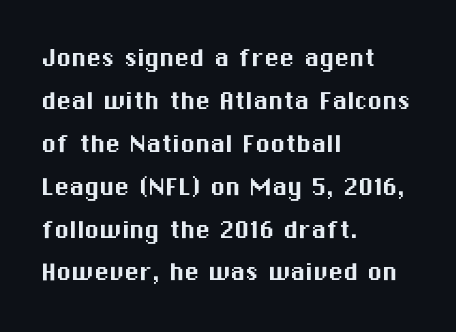
The image shows 30 px sans-serif type, upright; set left-aligned, normal line spacing (1.43x), normal letter spacing, not underlined; medium stroke contrast and a medium x-height.
